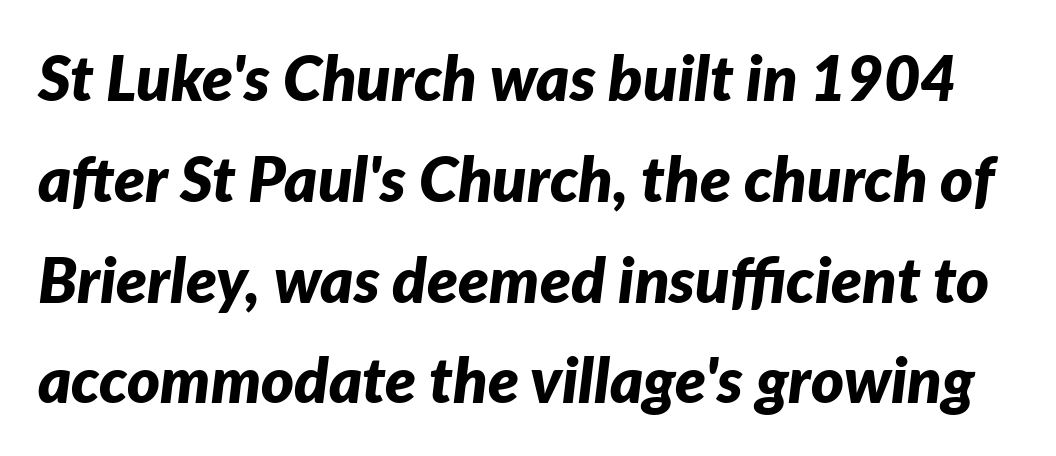
The image shows 63 px bold type, italic (leaning right); set normal line spacing (1.6x), normal letter spacing, not underlined; low stroke contrast and a medium x-height.
